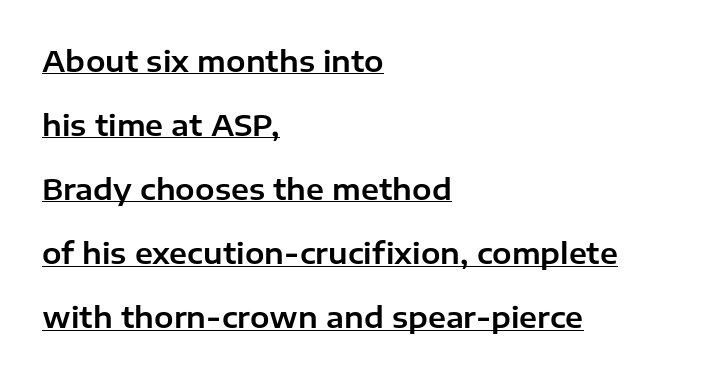
Q: Is the text italic (slanted)? A: No, it is upright.
Q: Is the typeface a serif or a sans-serif typeface? A: Sans-serif.
Q: Is the text underlined? A: Yes.
Q: How is the paragraph aligned? A: Left-aligned.
Q: Is the spacing between letters normal or unusually wide? A: Normal.
Q: Is the spacing between lines tight, normal or loose? A: Loose.
Q: Width (condensed, normal, or wide)? A: Normal.
Q: Stroke contrast? A: Low.
Q: x-height? A: Medium.
Q: Monospaced? A: No.
